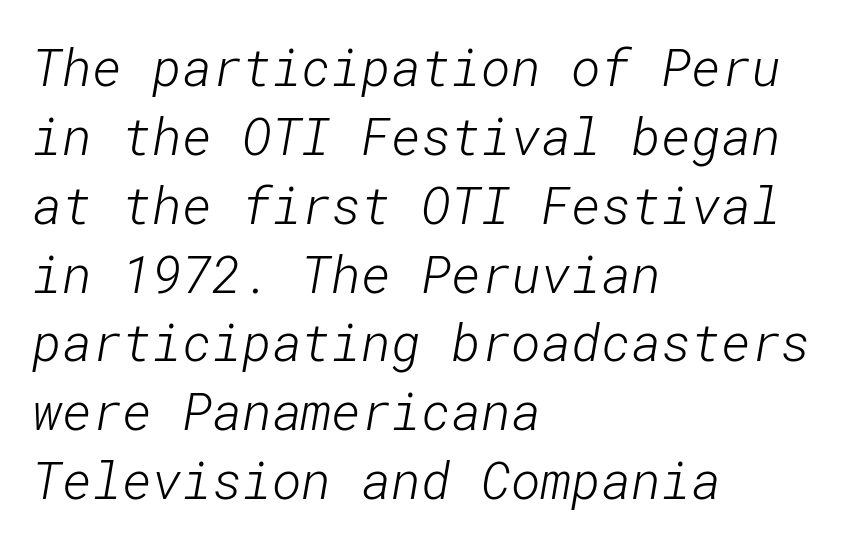
Notice how descenders clear the ascenders below comfortably — that's standard leading. Nope, no serifs anywhere on these letters. Left-aligned paragraph, ragged on the right. The type is set solid horizontally, with unmodified tracking. The strokes carry an ordinary text weight at most.
